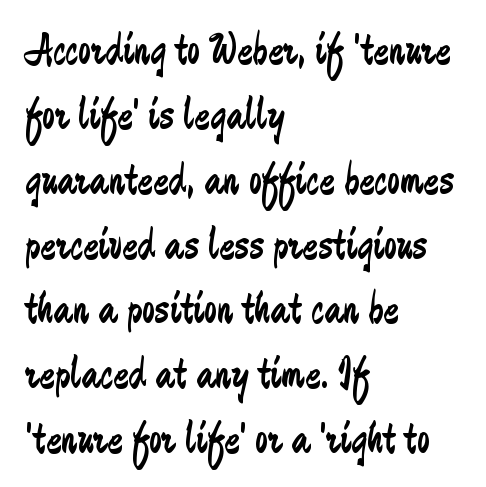
Beneath every word, the page is bare. Successive baselines arrive at the customary interval. Nope, no serifs anywhere on these letters.
